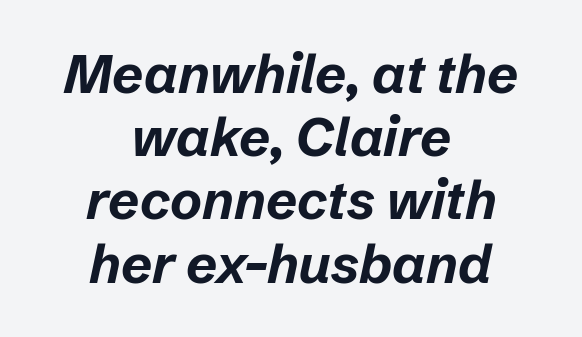
{"italic": "yes", "lean": "right", "slant_degrees": 12, "bold": "yes", "weight": "bold", "width": "normal", "stroke_contrast": "low", "x_height": "medium", "monospaced": "no", "underline": "no", "align": "center", "line_spacing_ratio": 1.17, "letter_spacing": "normal", "letter_spacing_em": 0.0, "glyph_px": 54}
